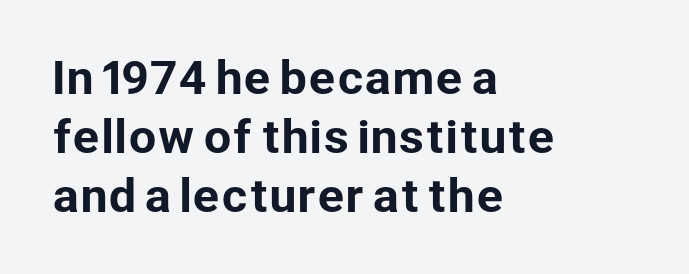
{"serif": "no", "italic": "no", "width": "normal", "stroke_contrast": "low", "x_height": "medium", "monospaced": "no", "underline": "no", "align": "left", "line_spacing": "normal", "line_spacing_ratio": 1.34, "letter_spacing": "normal", "letter_spacing_em": 0.0, "glyph_px": 44}
